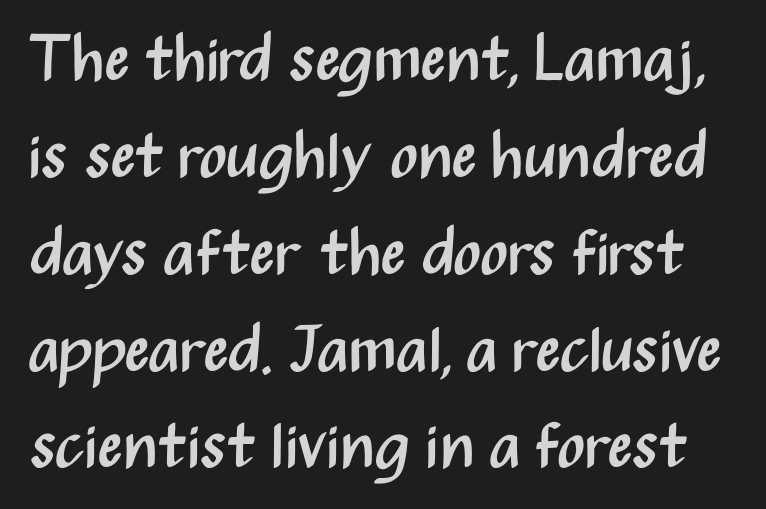
{"serif": "no", "italic": "no", "bold": "no", "weight": "regular", "width": "condensed", "stroke_contrast": "medium", "x_height": "medium", "monospaced": "no", "underline": "no", "line_spacing": "normal", "line_spacing_ratio": 1.49, "letter_spacing": "normal", "letter_spacing_em": 0.0, "glyph_px": 65}
